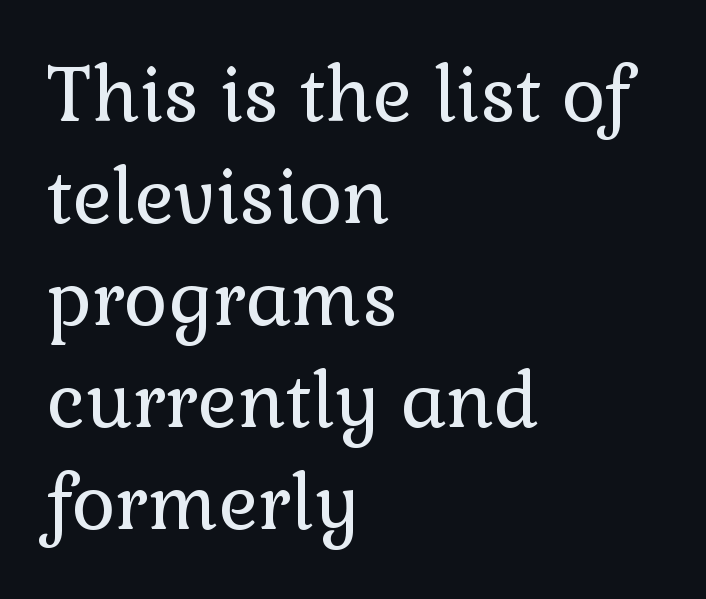
{"serif": "yes", "italic": "no", "bold": "no", "weight": "regular", "width": "normal", "stroke_contrast": "low", "x_height": "medium", "monospaced": "no", "underline": "no", "align": "left", "line_spacing": "normal", "line_spacing_ratio": 1.36, "letter_spacing": "normal", "letter_spacing_em": 0.0, "glyph_px": 75}
